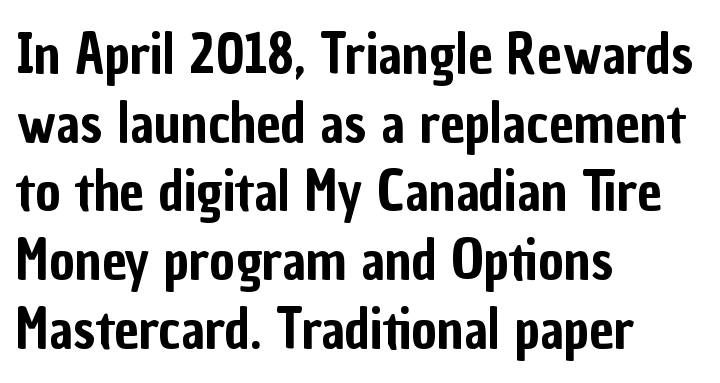
The image shows 55 px condensed sans-serif type, upright; set left-aligned, normal line spacing (1.25x), normal letter spacing, not underlined; low stroke contrast and a medium x-height.
